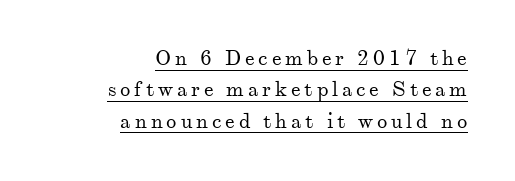
{"italic": "no", "bold": "no", "underline": "yes", "align": "right", "line_spacing": "normal", "line_spacing_ratio": 1.49, "glyph_px": 21}
